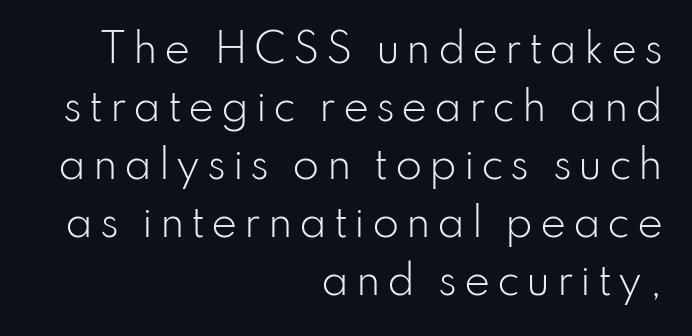
{"serif": "no", "italic": "no", "bold": "no", "weight": "light", "width": "normal", "stroke_contrast": "low", "x_height": "small", "monospaced": "no", "underline": "no", "align": "right", "line_spacing": "normal", "line_spacing_ratio": 1.49, "glyph_px": 39}
